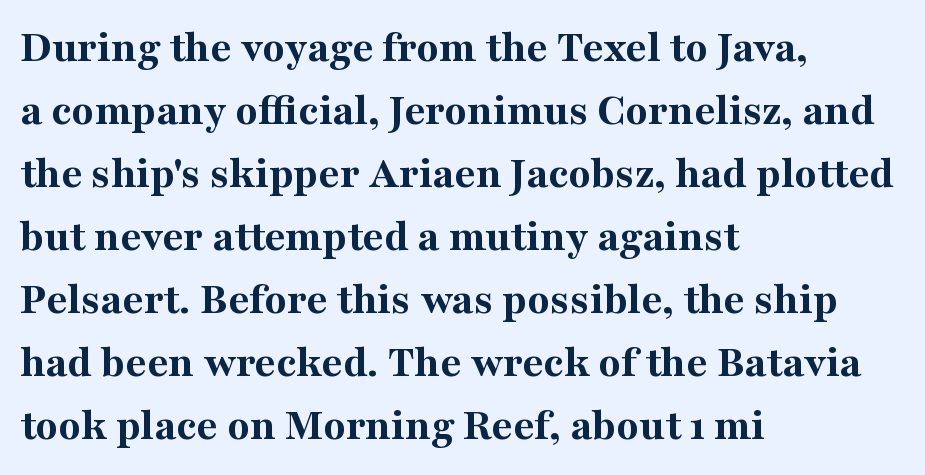
{"serif": "yes", "italic": "no", "bold": "yes", "weight": "bold", "width": "normal", "stroke_contrast": "medium", "x_height": "medium", "monospaced": "no", "underline": "no", "align": "left", "line_spacing": "normal", "line_spacing_ratio": 1.37, "letter_spacing": "normal", "letter_spacing_em": 0.0, "glyph_px": 46}
